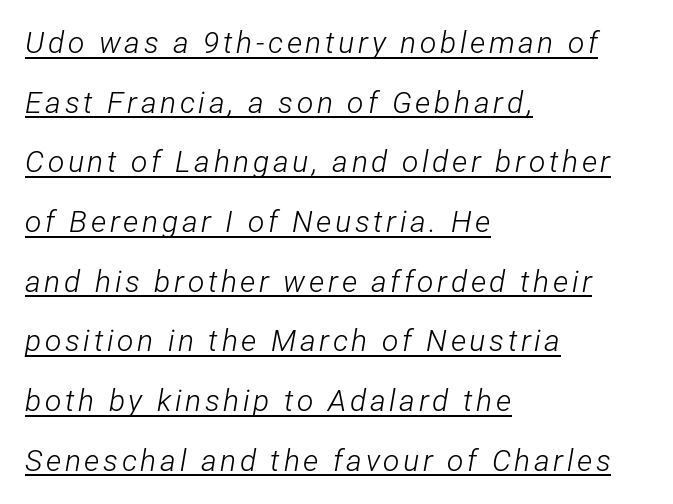
Casual observation: everything's shoved over to the left. A typesetter would call this proportional, since set widths differ per character. Notice how a bar underscores the lettering throughout. When letters slant like this, we call the style italic. No chunkiness to these letters — they're not bold. Baseline-to-baseline distance is far greater than the letter height.
